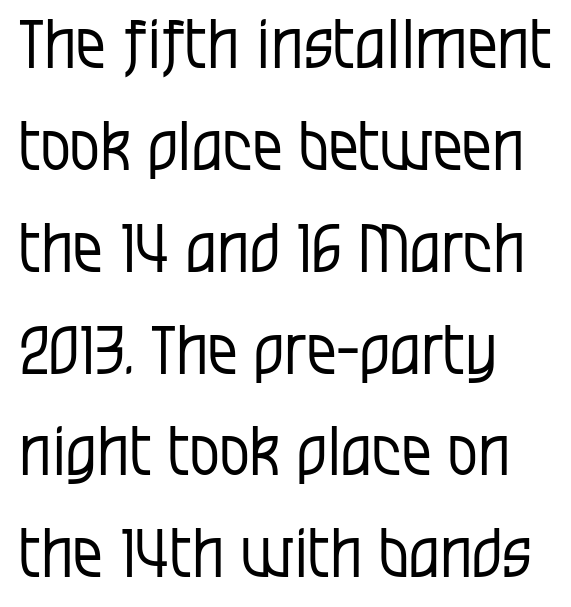
Q: Is the text bold? A: No.
Q: Is the text italic (slanted)? A: No, it is upright.
Q: Is the typeface a serif or a sans-serif typeface? A: Sans-serif.
Q: Is the text underlined? A: No.
Q: How is the paragraph aligned? A: Left-aligned.
Q: Is the spacing between letters normal or unusually wide? A: Normal.
Q: Is the spacing between lines tight, normal or loose? A: Normal.
Q: Width (condensed, normal, or wide)? A: Condensed.
Q: Stroke contrast? A: Low.
Q: x-height? A: Large.
Q: Monospaced? A: No.
